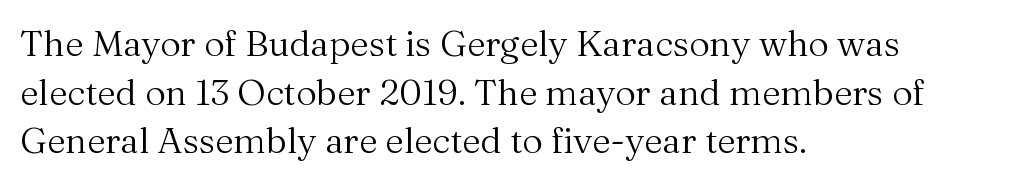
These lines are rendered in a variable-pitch font. Ink coverage per letter is moderate at most. The gap between lines stays unmarked. Honestly, the letter spacing is just normal — you wouldn't notice it.
